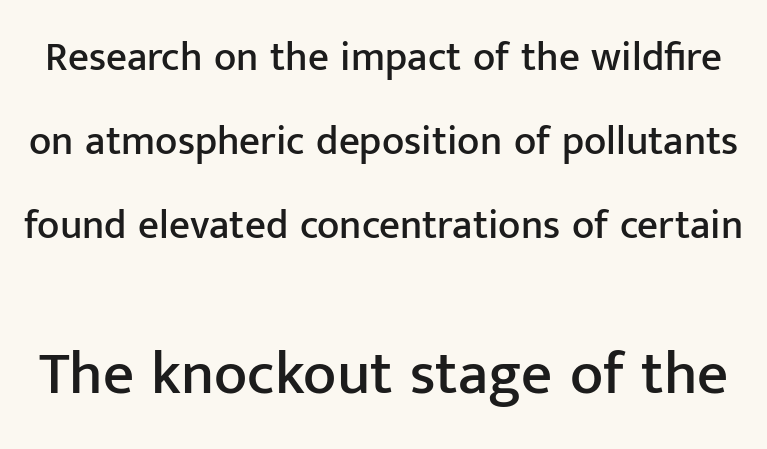
{"serif": "no", "italic": "no", "width": "normal", "stroke_contrast": "low", "x_height": "medium", "monospaced": "no", "underline": "no", "line_spacing": "loose", "line_spacing_ratio": 2.05, "letter_spacing": "normal", "letter_spacing_em": 0.0, "larger_block": "second", "size_ratio": 1.49, "glyph_px": 61}
